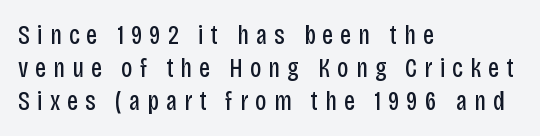
{"italic": "no", "bold": "no", "underline": "no", "align": "left", "line_spacing_ratio": 1.22, "letter_spacing": "wide", "letter_spacing_em": 0.26, "glyph_px": 27}
